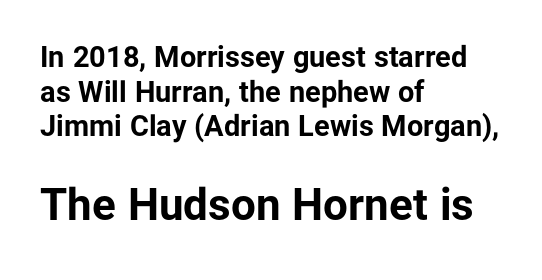
The image shows 44 px bold sans-serif type, upright; set left-aligned, line spacing 1.19x, normal letter spacing, not underlined; the second (bottom) block is 1.52x larger; low stroke contrast and a medium x-height.
